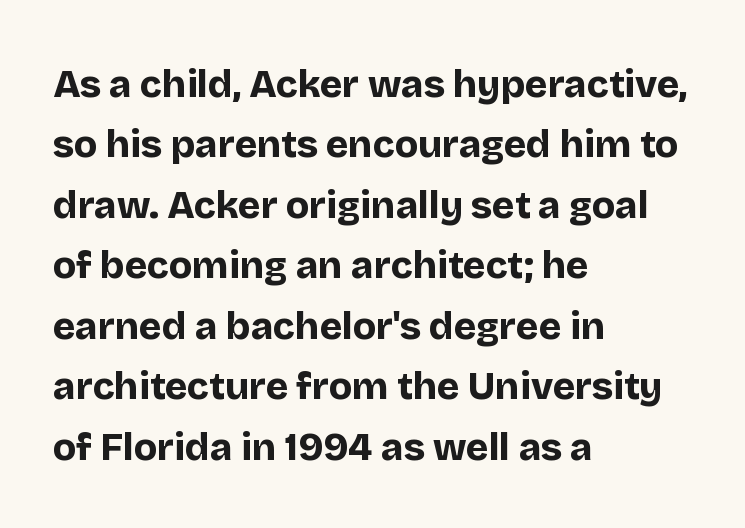
Evenly set lines give the paragraph a standard silhouette. Honestly, there is no underline to notice here at all. Font category for this specimen: sans-serif. The rendering uses natural spacing where letterforms have individual widths. The face used here is rendered with its standard letterfit. Layout note: lines flush left.
